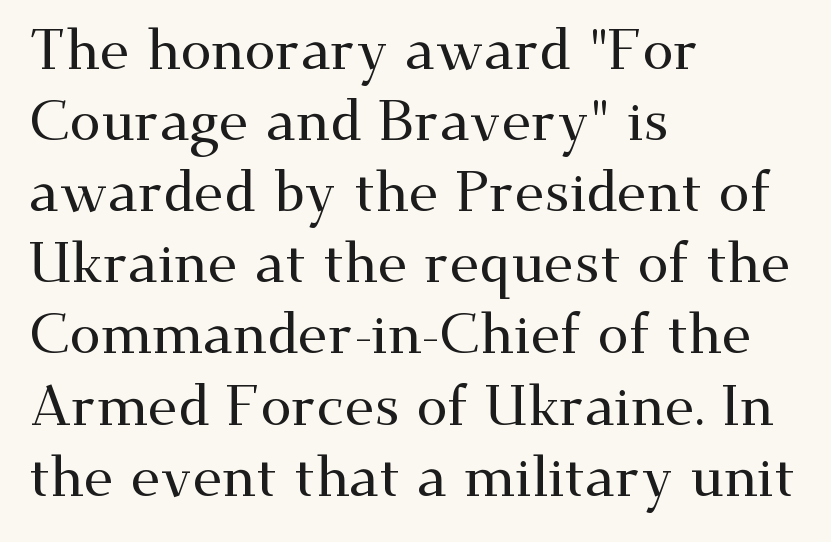
Q: Is the text italic (slanted)? A: No, it is upright.
Q: Is the typeface a serif or a sans-serif typeface? A: Serif.
Q: Is the text underlined? A: No.
Q: How is the paragraph aligned? A: Left-aligned.
Q: Is the spacing between letters normal or unusually wide? A: Normal.
Q: Is the spacing between lines tight, normal or loose? A: Normal.
Q: Width (condensed, normal, or wide)? A: Wide.
Q: Stroke contrast? A: Medium.
Q: x-height? A: Small.
Q: Monospaced? A: No.
